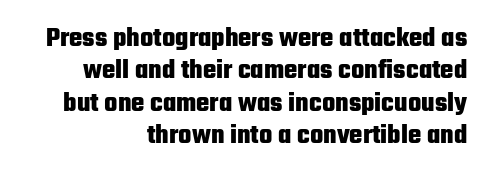
The designer went with a sans here, leaving each stem footless. The face used here is proportionally spaced, like ordinary book or web type. Letters rest on an invisible, unmarked baseline. Posture: vertical.
